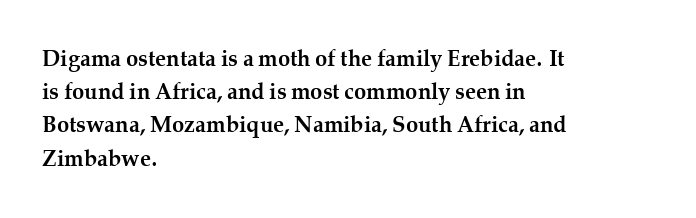
The image shows 22 px bold type, upright; set left-aligned, normal line spacing (1.51x), normal letter spacing, not underlined.
